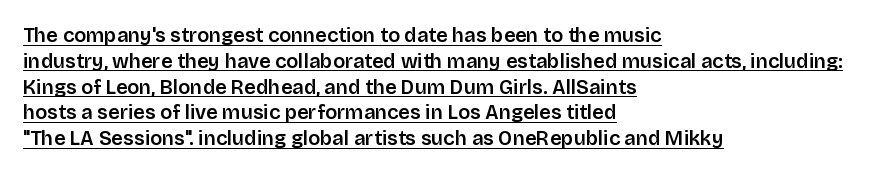
Q: Is the text italic (slanted)? A: No, it is upright.
Q: Is the text underlined? A: Yes.
Q: How is the paragraph aligned? A: Left-aligned.
Q: Is the spacing between letters normal or unusually wide? A: Normal.
Q: Is the spacing between lines tight, normal or loose? A: Normal.
